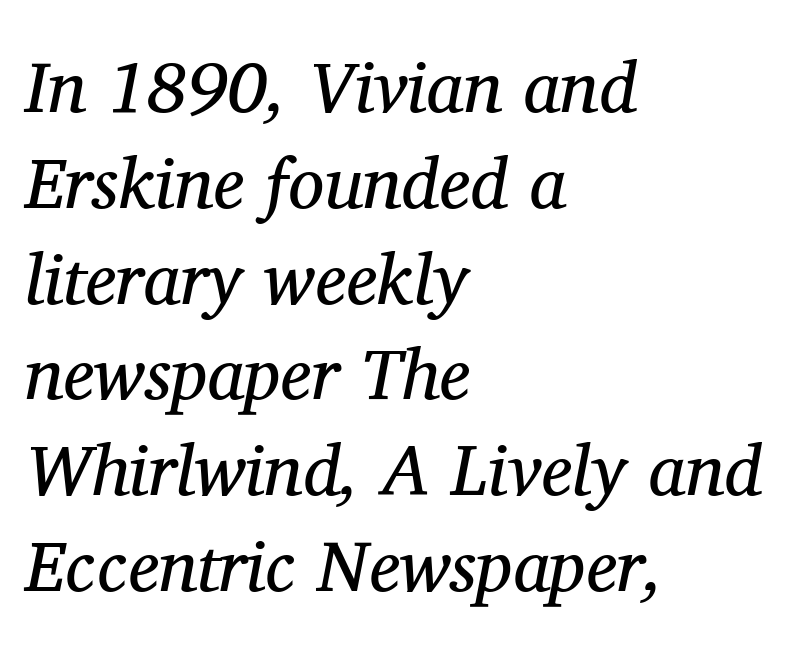
Q: Is the text bold? A: No.
Q: Is the text italic (slanted)? A: Yes, it leans right by about 11 degrees.
Q: Is the typeface a serif or a sans-serif typeface? A: Serif.
Q: Is the text underlined? A: No.
Q: How is the paragraph aligned? A: Left-aligned.
Q: Is the spacing between letters normal or unusually wide? A: Normal.
Q: Is the spacing between lines tight, normal or loose? A: Normal.
Q: Width (condensed, normal, or wide)? A: Normal.
Q: Stroke contrast? A: Medium.
Q: x-height? A: Medium.
Q: Monospaced? A: No.
